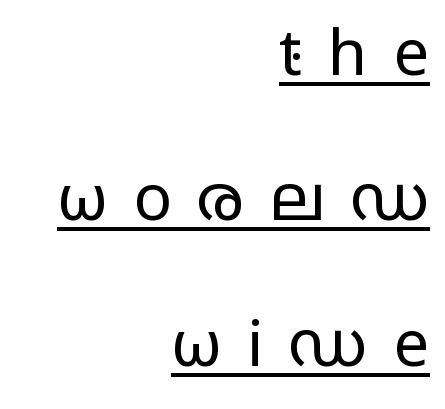
The image shows 64 px regular-weight, wide sans-serif type, upright; set right-aligned, loose line spacing (2.27x), unusually wide letter spacing (+0.4 em), underlined; low stroke contrast and a medium x-height.
